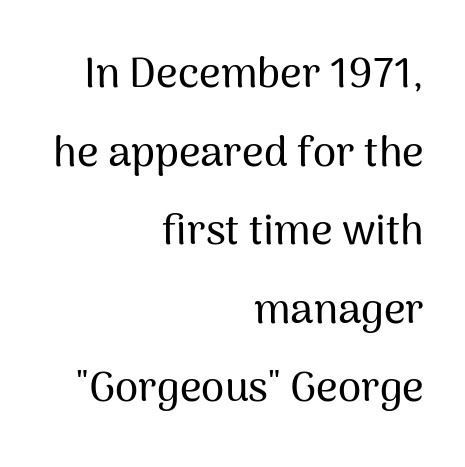
{"serif": "no", "italic": "no", "width": "normal", "stroke_contrast": "medium", "x_height": "medium", "monospaced": "no", "underline": "no", "align": "right", "line_spacing_ratio": 1.87, "letter_spacing": "normal", "letter_spacing_em": 0.0, "glyph_px": 42}
